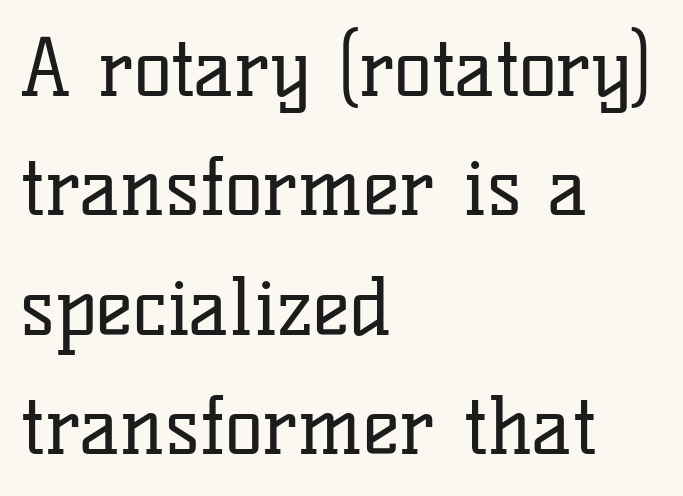
Q: Is the text bold? A: No.
Q: Is the text italic (slanted)? A: No, it is upright.
Q: Is the typeface a serif or a sans-serif typeface? A: Serif.
Q: Is the text underlined? A: No.
Q: How is the paragraph aligned? A: Left-aligned.
Q: Is the spacing between letters normal or unusually wide? A: Normal.
Q: Is the spacing between lines tight, normal or loose? A: Normal.
Q: Width (condensed, normal, or wide)? A: Normal.
Q: Stroke contrast? A: Low.
Q: x-height? A: Medium.
Q: Monospaced? A: No.
